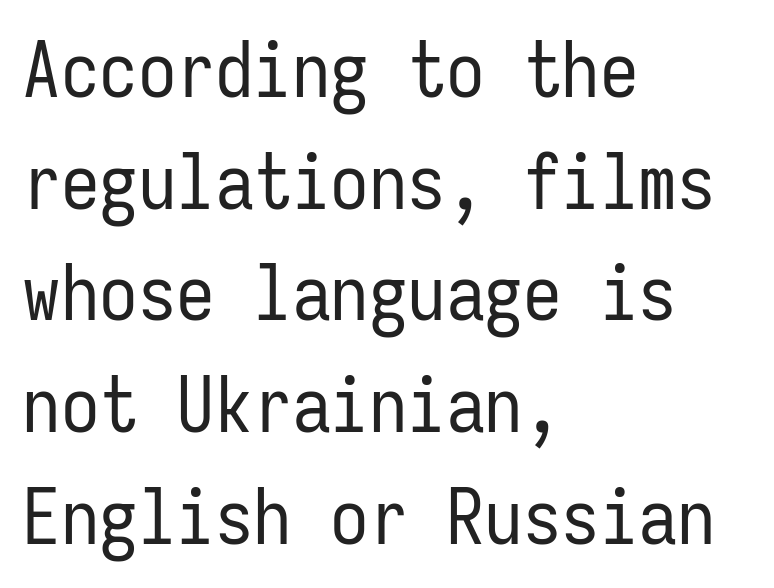
Q: Is the text bold? A: No.
Q: Is the text italic (slanted)? A: No, it is upright.
Q: Is the typeface a serif or a sans-serif typeface? A: Sans-serif.
Q: Is the text underlined? A: No.
Q: How is the paragraph aligned? A: Left-aligned.
Q: Is the spacing between letters normal or unusually wide? A: Normal.
Q: Is the spacing between lines tight, normal or loose? A: Normal.
Q: Width (condensed, normal, or wide)? A: Condensed.
Q: Stroke contrast? A: Low.
Q: x-height? A: Medium.
Q: Monospaced? A: Yes.
